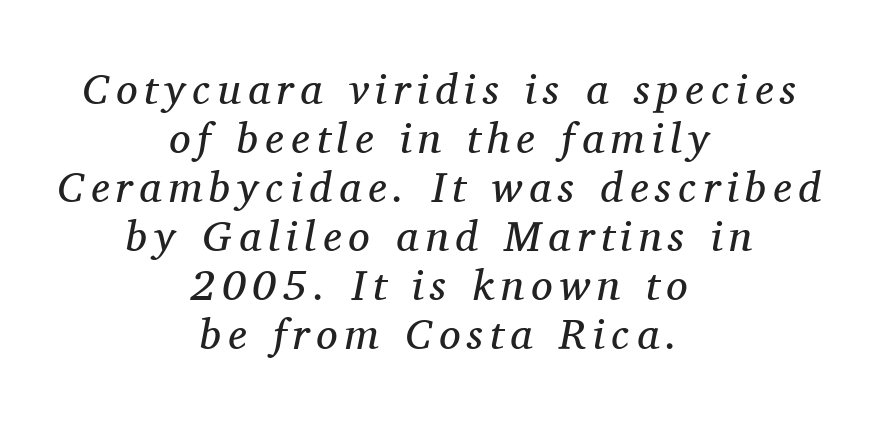
Q: Is the text bold? A: No.
Q: Is the text italic (slanted)? A: Yes, it leans right by about 11 degrees.
Q: Is the typeface a serif or a sans-serif typeface? A: Serif.
Q: Is the text underlined? A: No.
Q: How is the paragraph aligned? A: Centered.
Q: Is the spacing between lines tight, normal or loose? A: Tight.
Q: Width (condensed, normal, or wide)? A: Normal.
Q: Stroke contrast? A: Medium.
Q: x-height? A: Medium.
Q: Monospaced? A: No.
